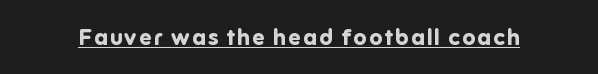
The image shows 22 px bold type, upright; set underlined.
